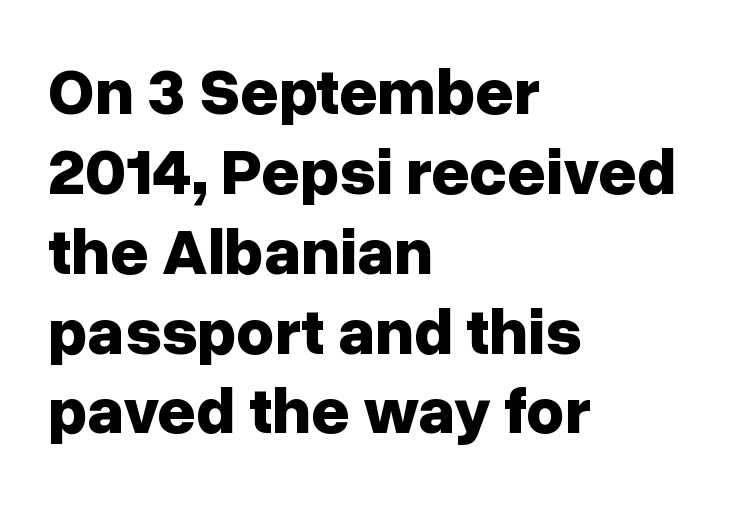
{"serif": "no", "italic": "no", "bold": "yes", "weight": "bold", "width": "normal", "stroke_contrast": "low", "x_height": "medium", "monospaced": "no", "underline": "no", "align": "left", "line_spacing_ratio": 1.21, "letter_spacing": "normal", "letter_spacing_em": 0.0, "glyph_px": 66}
